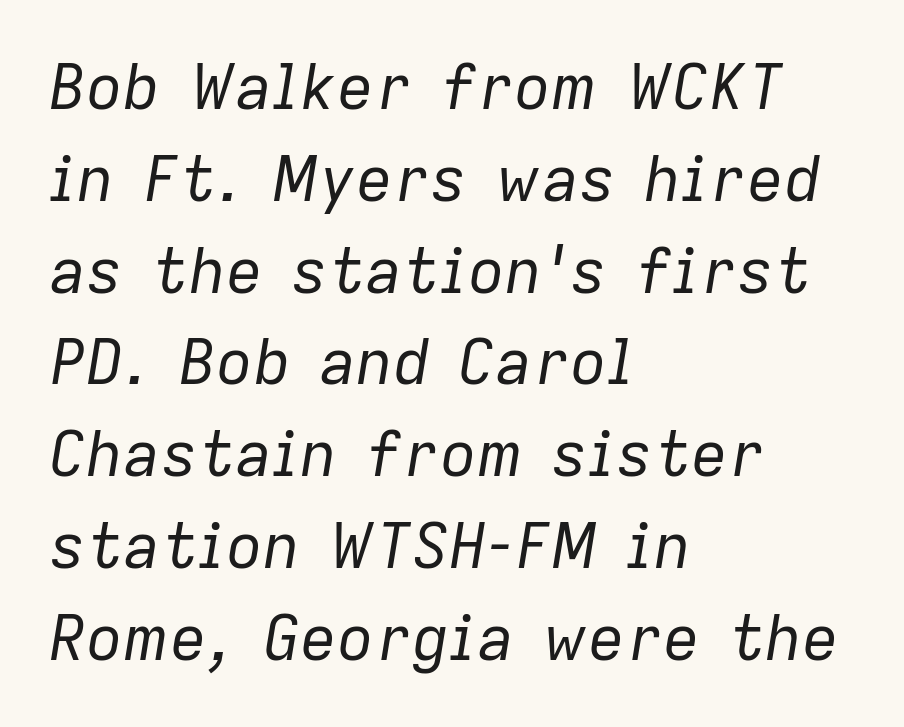
{"italic": "yes", "lean": "right", "slant_degrees": 9, "bold": "no", "weight": "regular", "width": "normal", "stroke_contrast": "low", "x_height": "medium", "monospaced": "no", "underline": "no", "align": "left", "line_spacing": "normal", "line_spacing_ratio": 1.48, "letter_spacing": "normal", "letter_spacing_em": 0.0, "glyph_px": 62}
